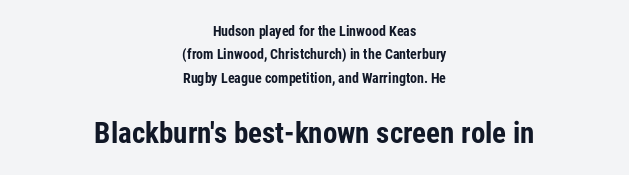
The image shows 29 px bold, condensed sans-serif type, upright; set centered, normal line spacing (1.67x), normal letter spacing, not underlined; the second (bottom) block is 2.07x larger; low stroke contrast and a medium x-height.
